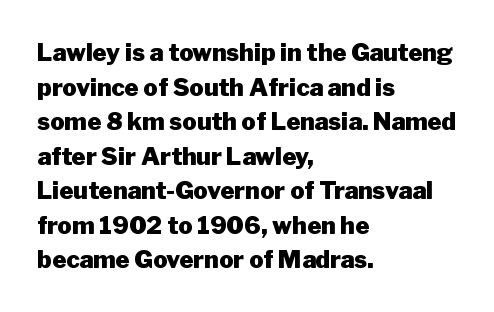
The image shows 24 px bold type, upright; set left-aligned, normal line spacing (1.44x), normal letter spacing, not underlined.
